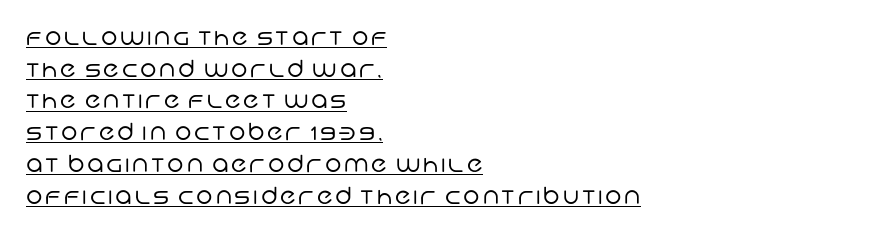
{"bold": "no", "underline": "yes", "align": "left", "line_spacing": "normal", "line_spacing_ratio": 1.38, "glyph_px": 23}
